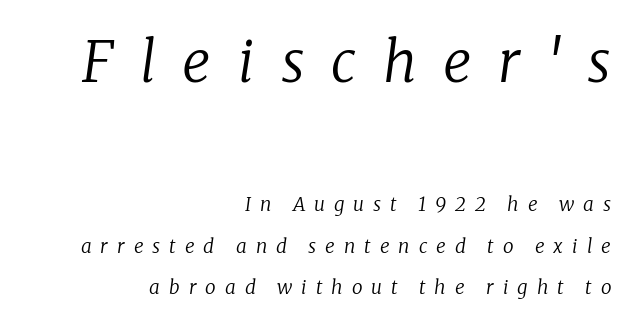
{"serif": "yes", "italic": "yes", "lean": "right", "slant_degrees": 8, "bold": "no", "weight": "regular", "width": "normal", "stroke_contrast": "low", "x_height": "medium", "monospaced": "no", "underline": "no", "align": "right", "line_spacing": "loose", "line_spacing_ratio": 2.17, "letter_spacing": "wide", "letter_spacing_em": 0.47, "larger_block": "first", "size_ratio": 2.95, "glyph_px": 56}
